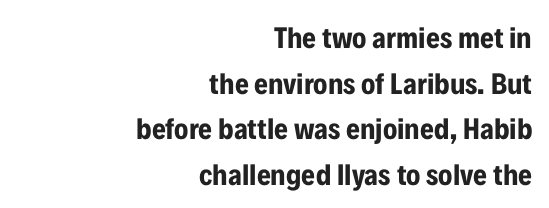
Q: Is the text bold? A: Yes.
Q: Is the text italic (slanted)? A: No, it is upright.
Q: Is the typeface a serif or a sans-serif typeface? A: Sans-serif.
Q: Is the text underlined? A: No.
Q: How is the paragraph aligned? A: Right-aligned.
Q: Is the spacing between letters normal or unusually wide? A: Normal.
Q: Is the spacing between lines tight, normal or loose? A: Normal.
Q: Width (condensed, normal, or wide)? A: Condensed.
Q: Stroke contrast? A: Low.
Q: x-height? A: Medium.
Q: Monospaced? A: No.
